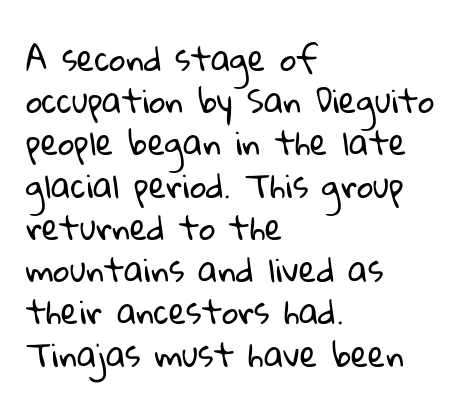
Q: Is the text bold? A: No.
Q: Is the typeface a serif or a sans-serif typeface? A: Sans-serif.
Q: Is the text underlined? A: No.
Q: How is the paragraph aligned? A: Left-aligned.
Q: Is the spacing between letters normal or unusually wide? A: Normal.
Q: Is the spacing between lines tight, normal or loose? A: Normal.
Q: Width (condensed, normal, or wide)? A: Normal.
Q: Stroke contrast? A: Low.
Q: x-height? A: Medium.
Q: Monospaced? A: No.
